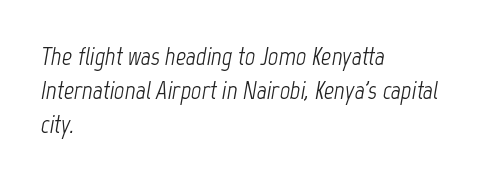
Does the leading feel generous? No, just average. Underline: absent. Students, note that the glyphs here touch the page at normal intervals. A student would call this left alignment; a typographer would say flush left, rag right.
